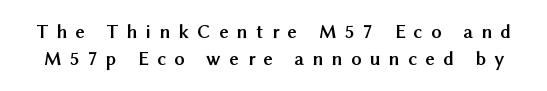
The image shows 20 px bold type, upright; set normal line spacing (1.33x), unusually wide letter spacing (+0.43 em), not underlined.
